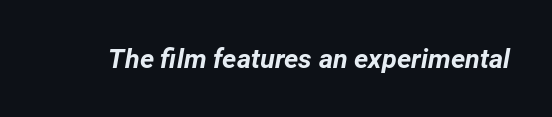
Bold? Absolutely — the strokes are thick and heavy. Rule under the text: the space is simply empty. Students, note that the glyphs here touch the page at normal intervals. You can tell it's italic because the verticals aren't actually vertical.
